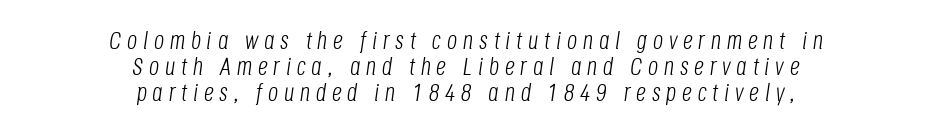
{"italic": "yes", "lean": "right", "slant_degrees": 8, "bold": "no", "underline": "no", "align": "center", "line_spacing": "tight", "line_spacing_ratio": 1.05, "letter_spacing": "wide", "letter_spacing_em": 0.23, "glyph_px": 25}
